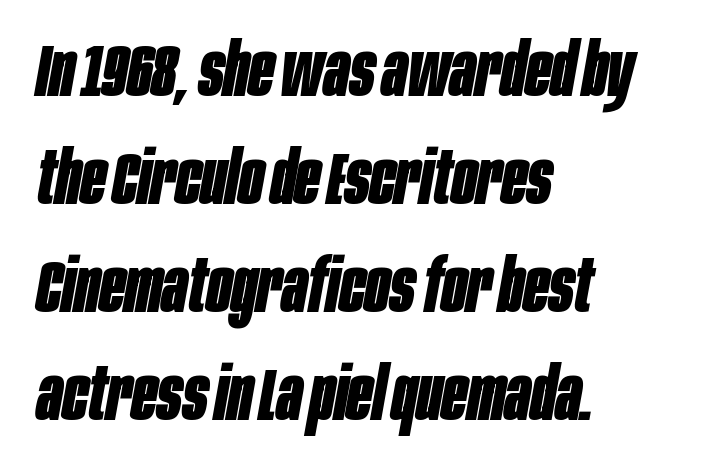
The image shows 74 px bold, condensed type, italic (leaning right); set left-aligned, normal line spacing (1.46x), normal letter spacing, not underlined; low stroke contrast and a large x-height.
